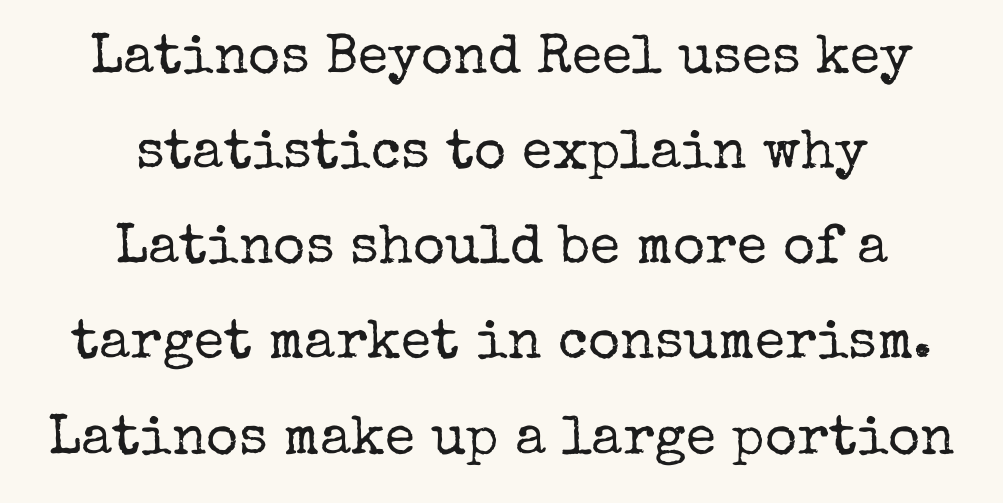
Q: Is the text bold? A: No.
Q: Is the text italic (slanted)? A: No, it is upright.
Q: Is the typeface a serif or a sans-serif typeface? A: Serif.
Q: Is the text underlined? A: No.
Q: How is the paragraph aligned? A: Centered.
Q: Is the spacing between letters normal or unusually wide? A: Normal.
Q: Width (condensed, normal, or wide)? A: Normal.
Q: Stroke contrast? A: Low.
Q: x-height? A: Medium.
Q: Monospaced? A: No.
